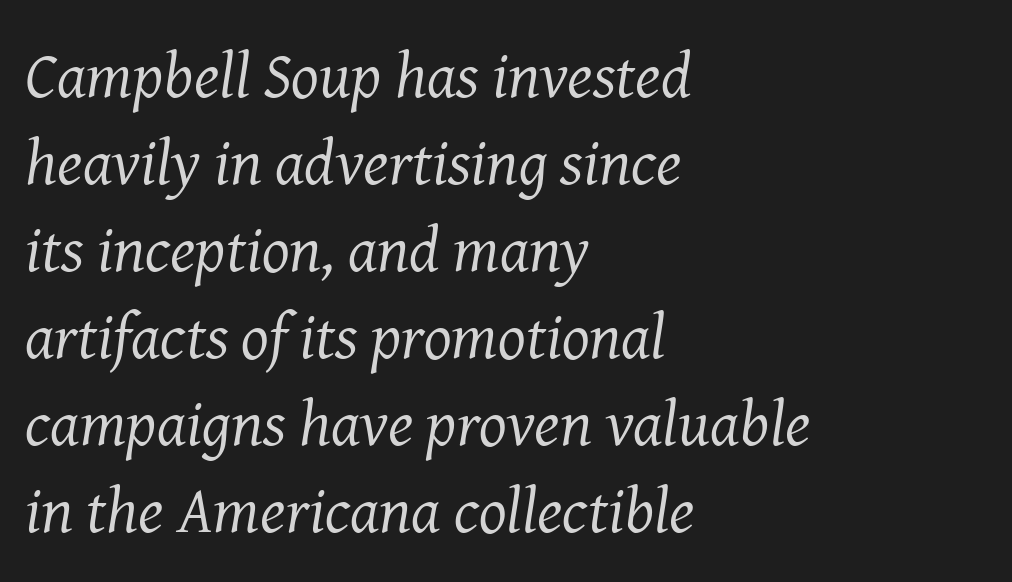
Q: Is the text bold? A: No.
Q: Is the text italic (slanted)? A: Yes, it leans right by about 8 degrees.
Q: Is the typeface a serif or a sans-serif typeface? A: Serif.
Q: Is the text underlined? A: No.
Q: How is the paragraph aligned? A: Left-aligned.
Q: Is the spacing between letters normal or unusually wide? A: Normal.
Q: Is the spacing between lines tight, normal or loose? A: Normal.
Q: Width (condensed, normal, or wide)? A: Normal.
Q: Stroke contrast? A: Medium.
Q: x-height? A: Medium.
Q: Monospaced? A: No.
